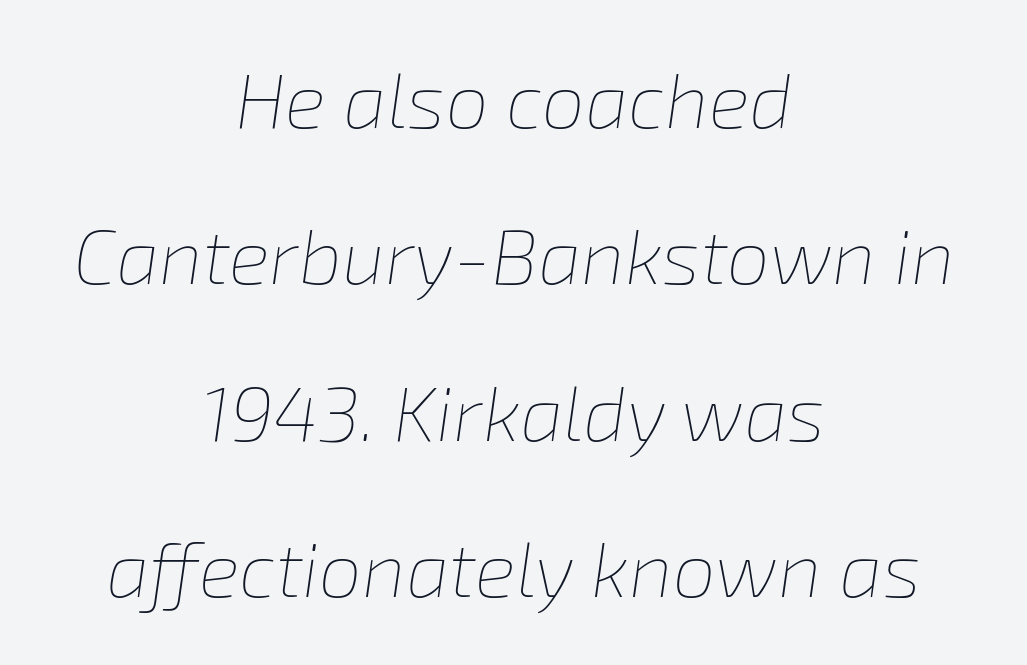
{"italic": "yes", "lean": "right", "slant_degrees": 8, "bold": "no", "weight": "thin", "width": "normal", "stroke_contrast": "low", "x_height": "medium", "monospaced": "no", "underline": "no", "align": "center", "line_spacing": "loose", "line_spacing_ratio": 2.03, "letter_spacing": "normal", "letter_spacing_em": 0.0, "glyph_px": 77}
